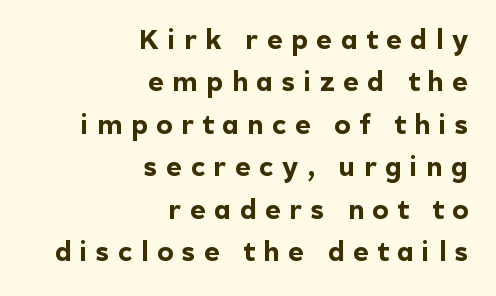
Q: Is the text bold? A: Yes.
Q: Is the text italic (slanted)? A: No, it is upright.
Q: Is the text underlined? A: No.
Q: How is the paragraph aligned? A: Right-aligned.
Q: Is the spacing between letters normal or unusually wide? A: Unusually wide.
Q: Is the spacing between lines tight, normal or loose? A: Normal.
